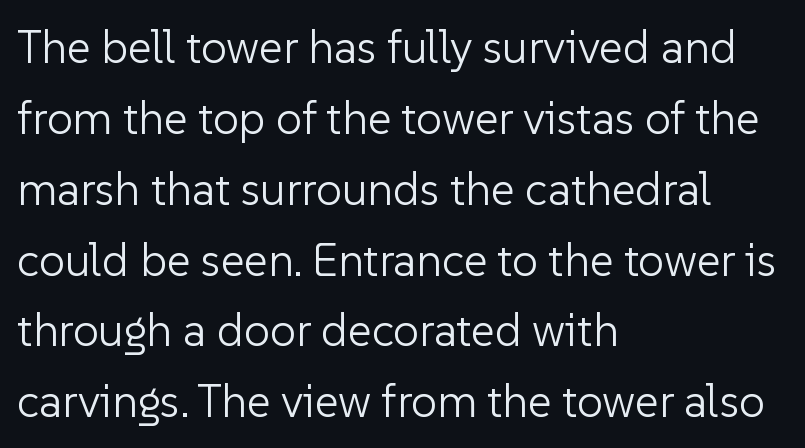
{"serif": "no", "italic": "no", "bold": "no", "weight": "light", "width": "normal", "stroke_contrast": "low", "x_height": "medium", "monospaced": "no", "underline": "no", "align": "left", "line_spacing": "normal", "line_spacing_ratio": 1.54, "letter_spacing": "normal", "letter_spacing_em": 0.0, "glyph_px": 46}
